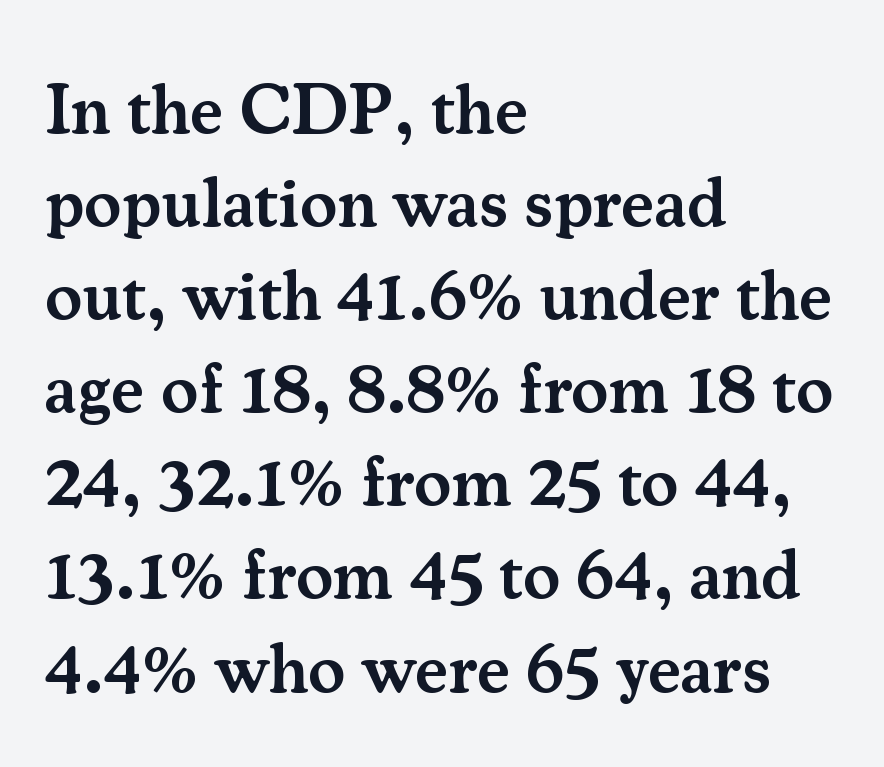
{"serif": "yes", "italic": "no", "bold": "semi", "weight": "semibold", "width": "normal", "stroke_contrast": "medium", "x_height": "small", "monospaced": "no", "underline": "no", "align": "left", "line_spacing": "normal", "line_spacing_ratio": 1.33, "letter_spacing": "normal", "letter_spacing_em": 0.0, "glyph_px": 70}
